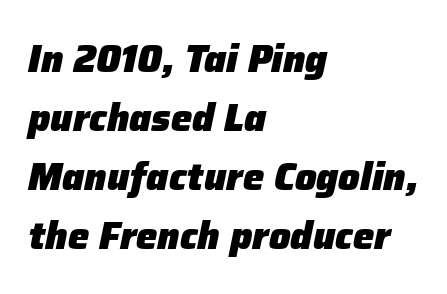
Q: Is the text bold? A: Yes.
Q: Is the text italic (slanted)? A: Yes, it leans right by about 12 degrees.
Q: Is the text underlined? A: No.
Q: How is the paragraph aligned? A: Left-aligned.
Q: Is the spacing between letters normal or unusually wide? A: Normal.
Q: Is the spacing between lines tight, normal or loose? A: Normal.
Q: Width (condensed, normal, or wide)? A: Normal.
Q: Stroke contrast? A: Low.
Q: x-height? A: Medium.
Q: Monospaced? A: No.
